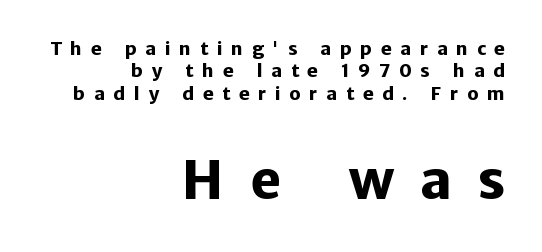
{"serif": "no", "italic": "no", "bold": "yes", "weight": "heavy", "width": "normal", "stroke_contrast": "low", "x_height": "medium", "monospaced": "no", "underline": "no", "align": "right", "line_spacing_ratio": 1.24, "letter_spacing": "wide", "letter_spacing_em": 0.48, "larger_block": "second", "size_ratio": 2.94, "glyph_px": 53}
